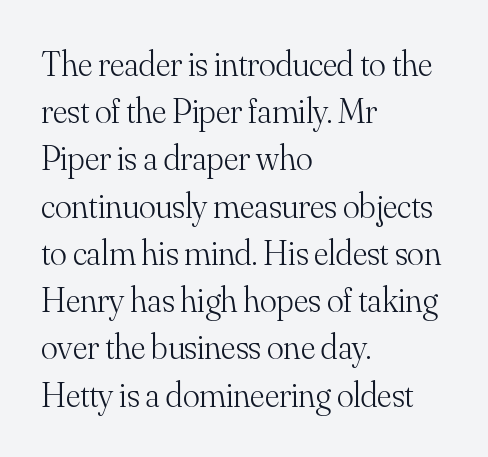
Is the stroke heavy? The answer is a plain regular-or-lighter. Ascenders rise straight up at ninety degrees. The letterforms sit shoulder to shoulder at normal distance. Alignment: flush left. The face used here is proportionally spaced, like ordinary book or web type. Interline gaps are of average width in this sample.
